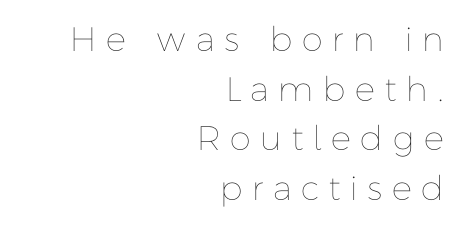
Q: Is the text bold? A: No.
Q: Is the text italic (slanted)? A: No, it is upright.
Q: Is the text underlined? A: No.
Q: How is the paragraph aligned? A: Right-aligned.
Q: Is the spacing between letters normal or unusually wide? A: Unusually wide.
Q: Is the spacing between lines tight, normal or loose? A: Normal.
Q: Width (condensed, normal, or wide)? A: Normal.
Q: Stroke contrast? A: Low.
Q: x-height? A: Medium.
Q: Monospaced? A: No.
